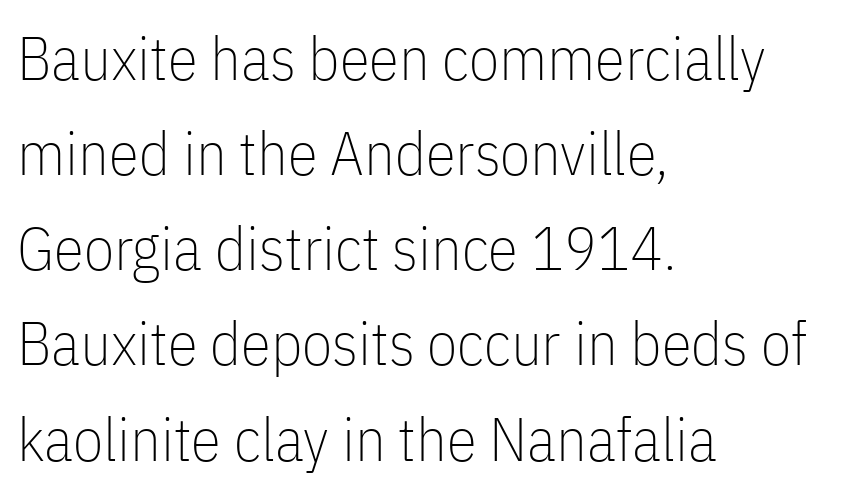
Q: Is the text bold? A: No.
Q: Is the text italic (slanted)? A: No, it is upright.
Q: Is the typeface a serif or a sans-serif typeface? A: Sans-serif.
Q: Is the text underlined? A: No.
Q: How is the paragraph aligned? A: Left-aligned.
Q: Is the spacing between letters normal or unusually wide? A: Normal.
Q: Is the spacing between lines tight, normal or loose? A: Normal.
Q: Width (condensed, normal, or wide)? A: Condensed.
Q: Stroke contrast? A: Low.
Q: x-height? A: Medium.
Q: Monospaced? A: No.
